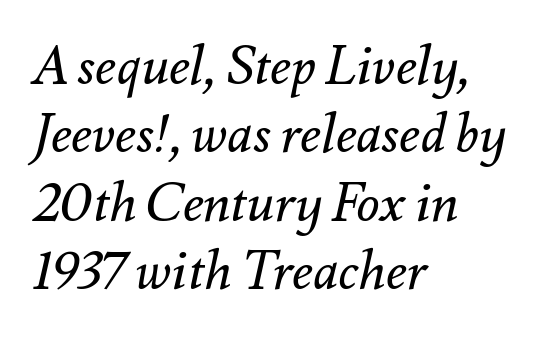
The whole block is typeset with a tilt. The type is set solid horizontally, with unmodified tracking. The typeface has the unassuming heft of standard copy or less. Check the space under the baseline: it is left empty. These lines stack with their left ends in a neat column. Note the varied advance widths — an 'i' is clearly narrower than an 'm'.
